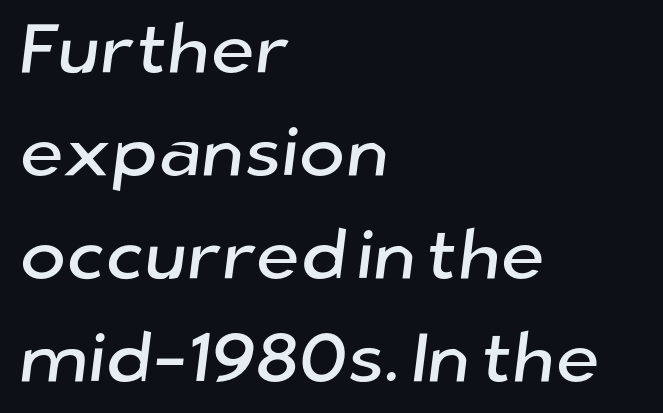
The image shows 70 px sans-serif type; set left-aligned, normal line spacing (1.47x), normal letter spacing, not underlined; low stroke contrast and a medium x-height.
